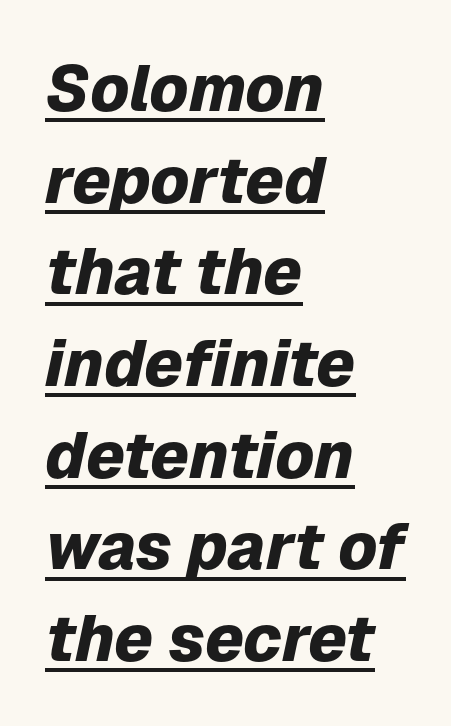
Q: Is the text bold? A: Yes.
Q: Is the text italic (slanted)? A: Yes, it leans right by about 12 degrees.
Q: Is the text underlined? A: Yes.
Q: How is the paragraph aligned? A: Left-aligned.
Q: Is the spacing between letters normal or unusually wide? A: Normal.
Q: Is the spacing between lines tight, normal or loose? A: Normal.
Q: Width (condensed, normal, or wide)? A: Normal.
Q: Stroke contrast? A: Low.
Q: x-height? A: Medium.
Q: Monospaced? A: No.
